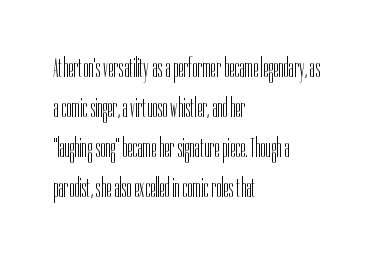
The image shows 27 px text type, upright; set left-aligned, normal line spacing (1.48x), normal letter spacing, not underlined.
